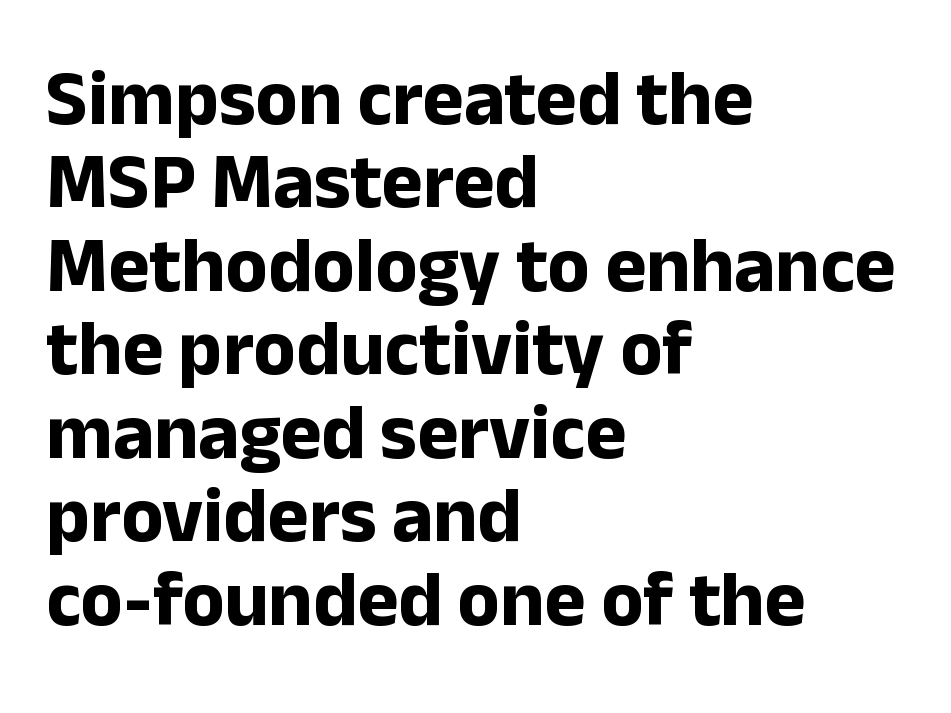
{"serif": "no", "italic": "no", "bold": "yes", "weight": "bold", "width": "normal", "stroke_contrast": "low", "x_height": "medium", "monospaced": "no", "underline": "no", "align": "left", "line_spacing": "tight", "line_spacing_ratio": 1.07, "letter_spacing": "normal", "letter_spacing_em": 0.0, "glyph_px": 78}
